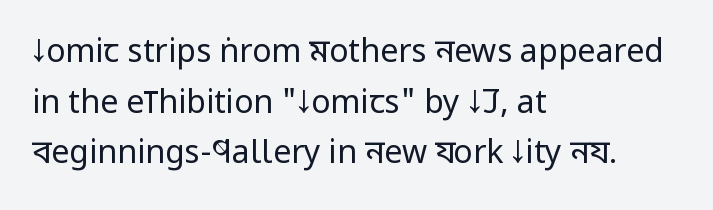
The image shows 32 px regular-weight, condensed sans-serif type, upright; set left-aligned, normal line spacing (1.58x), normal letter spacing, not underlined; low stroke contrast and a large x-height.
